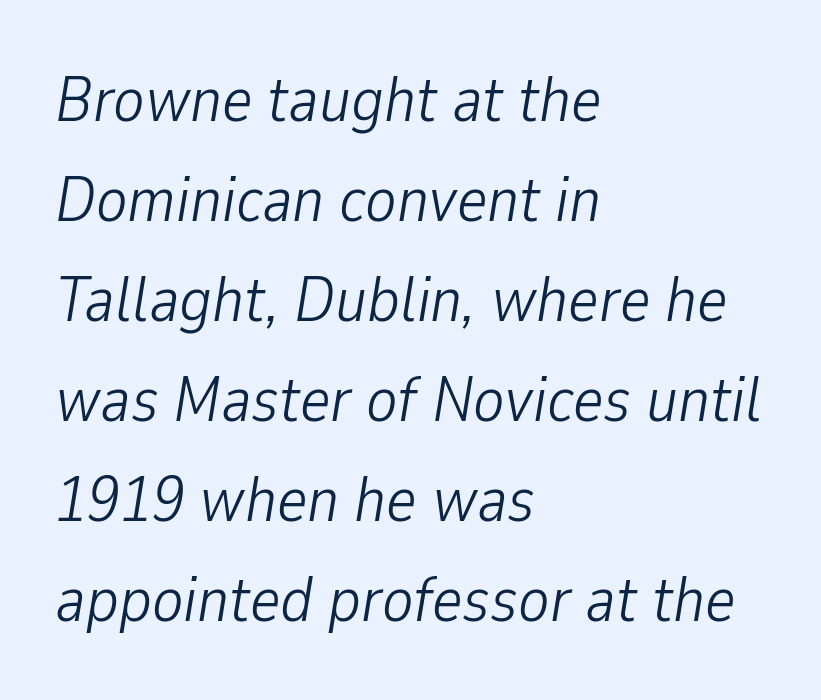
Q: Is the text bold? A: No.
Q: Is the text italic (slanted)? A: Yes, it leans right by about 9 degrees.
Q: Is the text underlined? A: No.
Q: How is the paragraph aligned? A: Left-aligned.
Q: Is the spacing between letters normal or unusually wide? A: Normal.
Q: Is the spacing between lines tight, normal or loose? A: Normal.
Q: Width (condensed, normal, or wide)? A: Condensed.
Q: Stroke contrast? A: Low.
Q: x-height? A: Medium.
Q: Monospaced? A: No.
